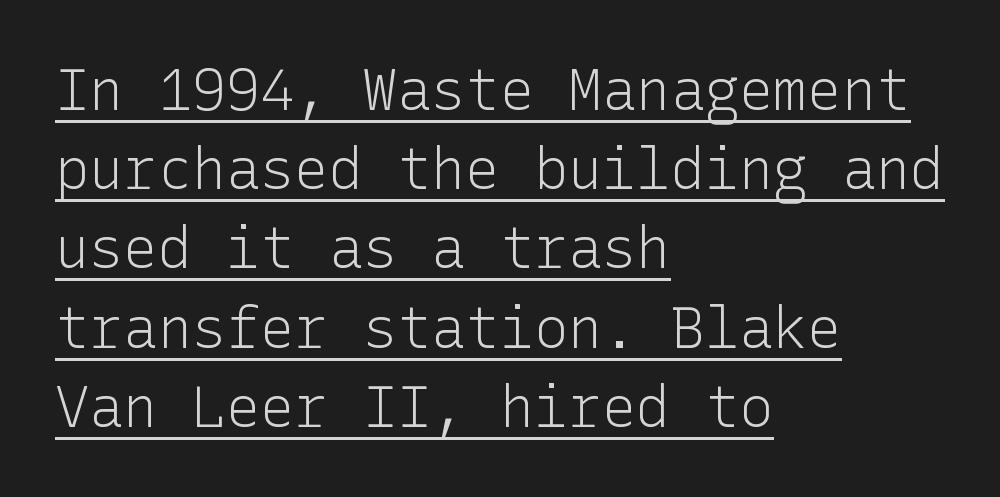
The image shows 57 px light sans-serif type, upright; set left-aligned, normal line spacing (1.39x), normal letter spacing, underlined; low stroke contrast and a medium x-height.
